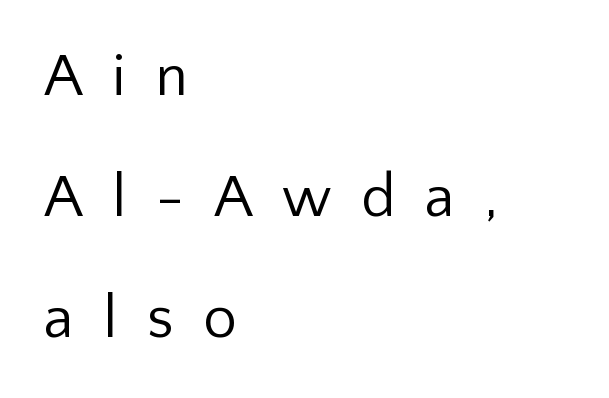
{"serif": "no", "italic": "no", "bold": "no", "weight": "regular", "width": "normal", "stroke_contrast": "low", "x_height": "medium", "monospaced": "no", "underline": "no", "align": "left", "line_spacing": "loose", "line_spacing_ratio": 2.02, "letter_spacing": "wide", "letter_spacing_em": 0.49, "glyph_px": 60}
